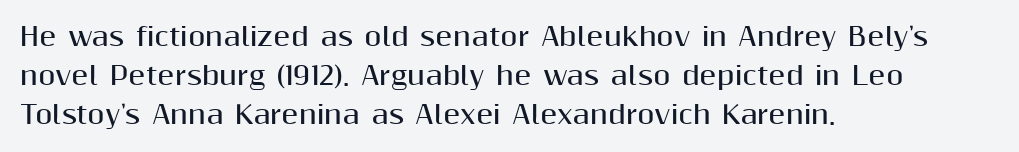
The image shows 25 px bold type, upright; set left-aligned, normal line spacing (1.56x), normal letter spacing, not underlined.
